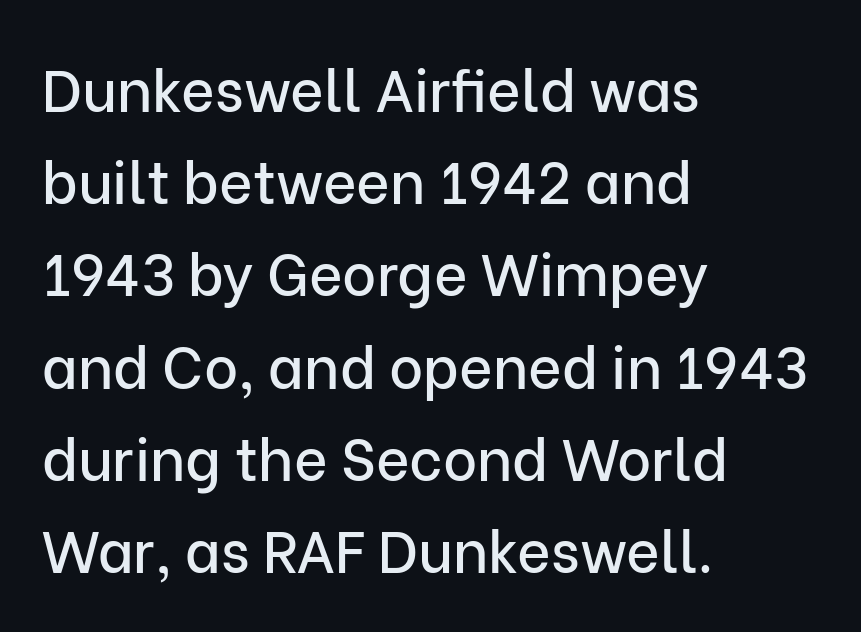
Q: Is the text italic (slanted)? A: No, it is upright.
Q: Is the typeface a serif or a sans-serif typeface? A: Sans-serif.
Q: Is the text underlined? A: No.
Q: How is the paragraph aligned? A: Left-aligned.
Q: Is the spacing between letters normal or unusually wide? A: Normal.
Q: Is the spacing between lines tight, normal or loose? A: Normal.
Q: Width (condensed, normal, or wide)? A: Normal.
Q: Stroke contrast? A: Low.
Q: x-height? A: Medium.
Q: Monospaced? A: No.
